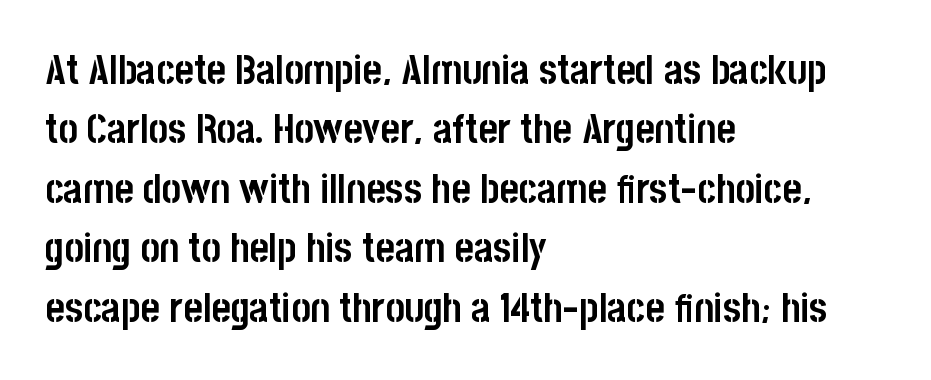
Q: Is the text bold? A: Yes.
Q: Is the text italic (slanted)? A: No, it is upright.
Q: Is the typeface a serif or a sans-serif typeface? A: Sans-serif.
Q: Is the text underlined? A: No.
Q: How is the paragraph aligned? A: Left-aligned.
Q: Is the spacing between letters normal or unusually wide? A: Normal.
Q: Is the spacing between lines tight, normal or loose? A: Normal.
Q: Width (condensed, normal, or wide)? A: Condensed.
Q: Stroke contrast? A: Low.
Q: x-height? A: Large.
Q: Monospaced? A: No.
